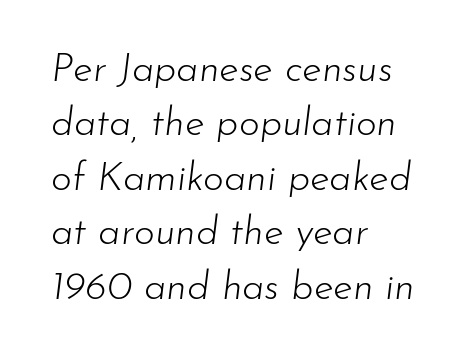
You could not count columns in this text — the font is proportionally spaced. No extra ink here — the face is not bold. It's the slanting kind of type. Successive baselines arrive at the customary interval. Inter-character spacing is left at the font's built-in metrics. The passage is arranged the way most books set body copy — flush left.
